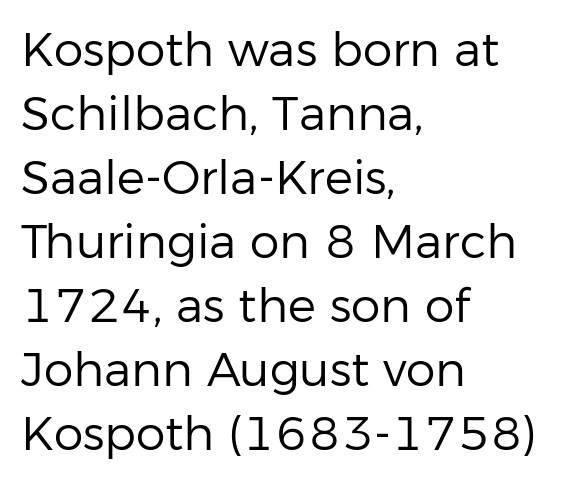
Q: Is the text bold? A: No.
Q: Is the text italic (slanted)? A: No, it is upright.
Q: Is the typeface a serif or a sans-serif typeface? A: Sans-serif.
Q: Is the text underlined? A: No.
Q: How is the paragraph aligned? A: Left-aligned.
Q: Is the spacing between letters normal or unusually wide? A: Normal.
Q: Is the spacing between lines tight, normal or loose? A: Normal.
Q: Width (condensed, normal, or wide)? A: Normal.
Q: Stroke contrast? A: Low.
Q: x-height? A: Medium.
Q: Monospaced? A: No.
